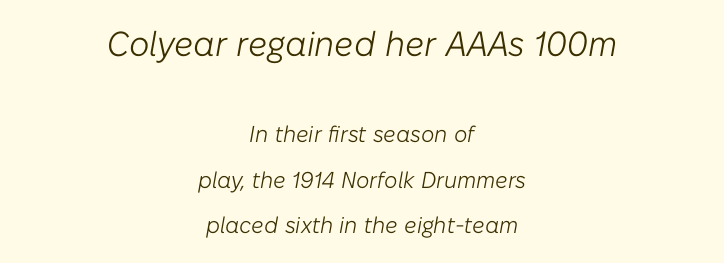
The image shows 35 px light type, italic (leaning right); set centered, loose line spacing (1.98x), normal letter spacing, not underlined; the first (top) block is 1.52x larger; low stroke contrast and a medium x-height.
